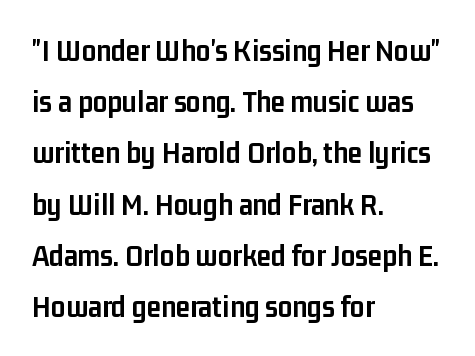
Q: Is the text bold? A: Yes.
Q: Is the text italic (slanted)? A: No, it is upright.
Q: Is the typeface a serif or a sans-serif typeface? A: Sans-serif.
Q: Is the text underlined? A: No.
Q: How is the paragraph aligned? A: Left-aligned.
Q: Is the spacing between letters normal or unusually wide? A: Normal.
Q: Is the spacing between lines tight, normal or loose? A: Normal.
Q: Width (condensed, normal, or wide)? A: Condensed.
Q: Stroke contrast? A: Low.
Q: x-height? A: Medium.
Q: Monospaced? A: No.
